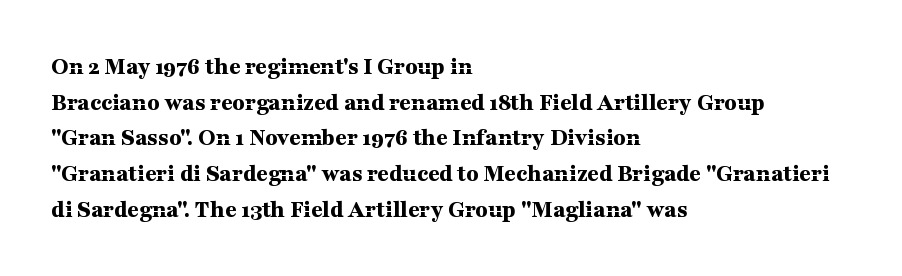
{"italic": "no", "bold": "yes", "underline": "no", "align": "left", "line_spacing": "normal", "line_spacing_ratio": 1.43, "letter_spacing": "normal", "letter_spacing_em": 0.0, "glyph_px": 25}
